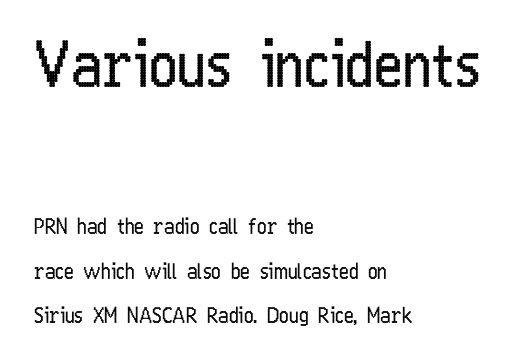
{"serif": "no", "italic": "no", "bold": "no", "weight": "regular", "width": "condensed", "stroke_contrast": "low", "x_height": "medium", "monospaced": "no", "underline": "no", "align": "left", "line_spacing": "loose", "line_spacing_ratio": 2.12, "letter_spacing": "normal", "letter_spacing_em": 0.0, "larger_block": "first", "size_ratio": 2.95, "glyph_px": 62}
